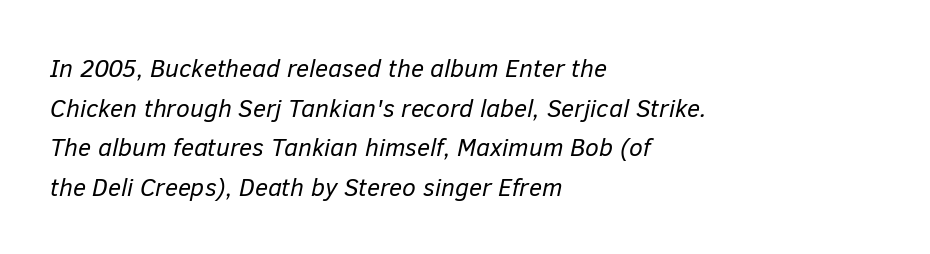
Descenders are the only things crossing below the line. Default kerning and tracking; the words read as compact shapes. The rendering applies a slant to the glyphs. Is this a heavy cut? Hardly; it is regular or lighter.
